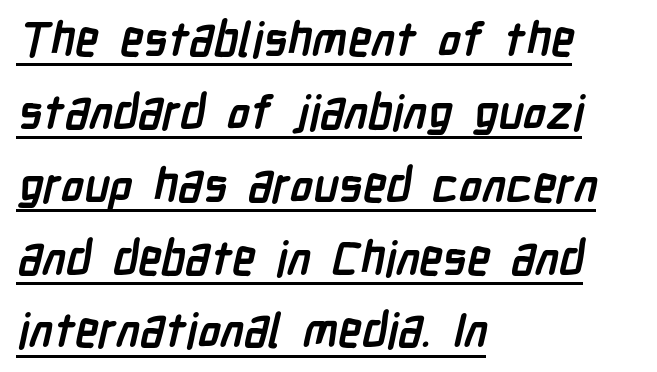
Note the varied advance widths — an 'i' is clearly narrower than an 'm'. Is the type bold? Yes — the strokes are clearly thick and heavy. Nothing unusual about the tracking: characters are spaced as the font intends. This rendering employs a face without finishing strokes, i.e., a sans-serif. The lines sit at an ordinary, default distance from one another.
